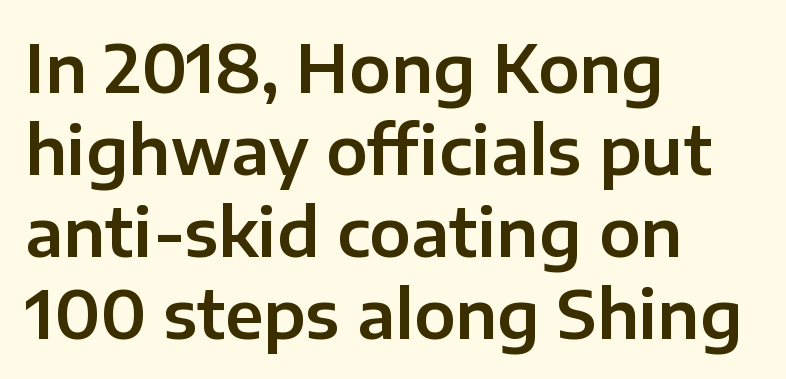
{"serif": "no", "italic": "no", "width": "normal", "stroke_contrast": "low", "x_height": "medium", "monospaced": "no", "underline": "no", "align": "left", "line_spacing_ratio": 1.24, "letter_spacing": "normal", "letter_spacing_em": 0.0, "glyph_px": 66}
